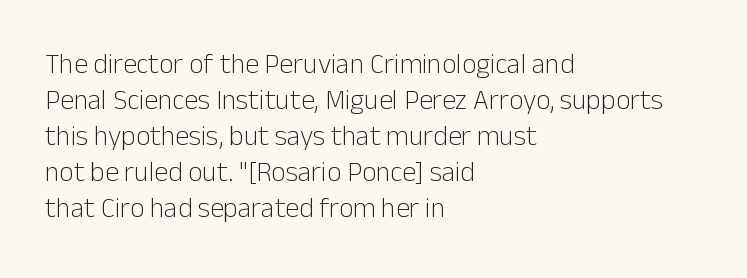
Q: Is the text bold? A: No.
Q: Is the text italic (slanted)? A: No, it is upright.
Q: Is the typeface a serif or a sans-serif typeface? A: Sans-serif.
Q: Is the text underlined? A: No.
Q: How is the paragraph aligned? A: Left-aligned.
Q: Is the spacing between letters normal or unusually wide? A: Normal.
Q: Is the spacing between lines tight, normal or loose? A: Normal.
Q: Width (condensed, normal, or wide)? A: Normal.
Q: Stroke contrast? A: Low.
Q: x-height? A: Medium.
Q: Monospaced? A: No.
